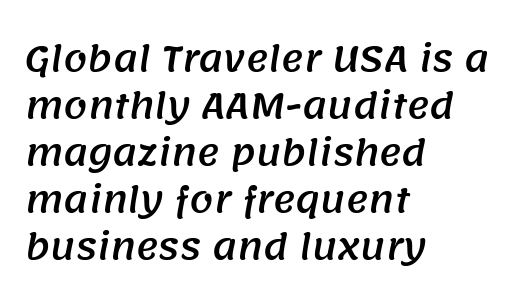
{"serif": "no", "width": "normal", "stroke_contrast": "medium", "x_height": "large", "monospaced": "no", "underline": "no", "align": "left", "line_spacing": "normal", "line_spacing_ratio": 1.38, "letter_spacing": "normal", "letter_spacing_em": 0.0, "glyph_px": 34}
